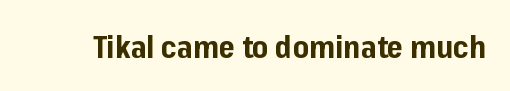
{"serif": "no", "italic": "no", "bold": "yes", "weight": "bold", "width": "normal", "stroke_contrast": "low", "x_height": "medium", "monospaced": "no", "underline": "no", "letter_spacing": "normal", "letter_spacing_em": 0.0, "glyph_px": 31}
